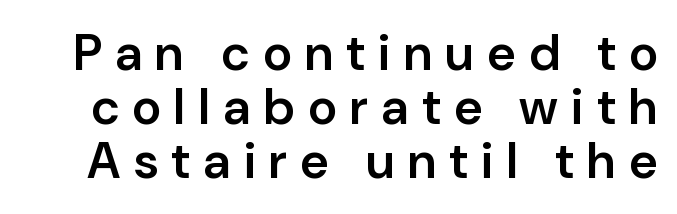
The image shows 50 px semibold sans-serif type, upright; set tight line spacing (1.08x), unusually wide letter spacing (+0.27 em), not underlined; low stroke contrast and a medium x-height.
